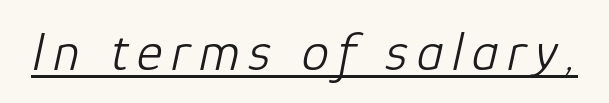
{"italic": "yes", "lean": "right", "slant_degrees": 12, "bold": "no", "weight": "light", "width": "normal", "stroke_contrast": "low", "x_height": "medium", "monospaced": "no", "underline": "yes", "glyph_px": 55}
